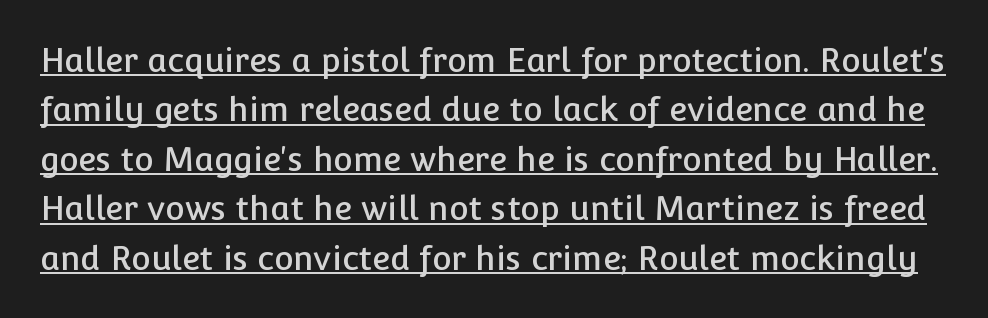
The gaps between neighbouring characters are ordinary and unremarkable. Vertically, the passage feels balanced, rows spaced as you'd expect. Note: no serifs on the glyphs. This sample has the flowing, uneven cadence of proportional lettering. Underlined type.
